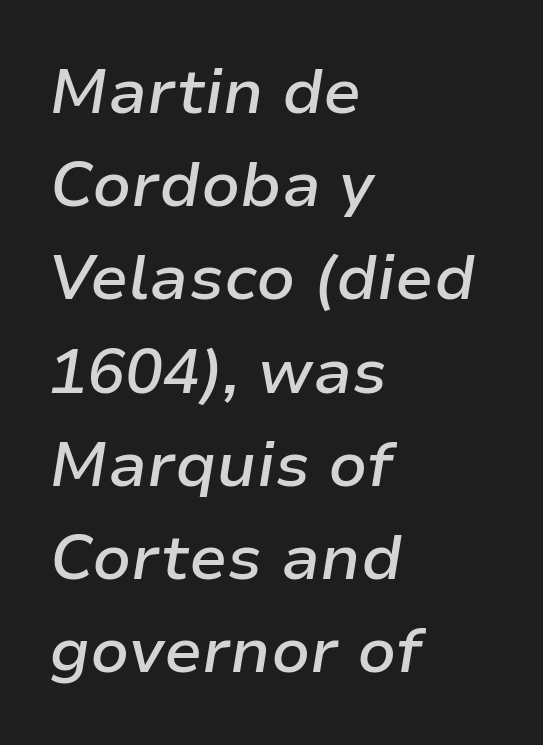
The image shows 63 px semibold type, italic (leaning right); set left-aligned, normal line spacing (1.48x), normal letter spacing, not underlined; low stroke contrast and a medium x-height.
